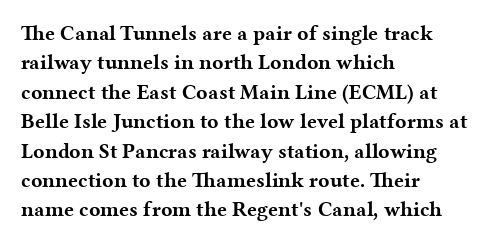
{"italic": "no", "bold": "yes", "underline": "no", "align": "left", "line_spacing": "normal", "line_spacing_ratio": 1.4, "letter_spacing": "normal", "letter_spacing_em": 0.0, "glyph_px": 21}
